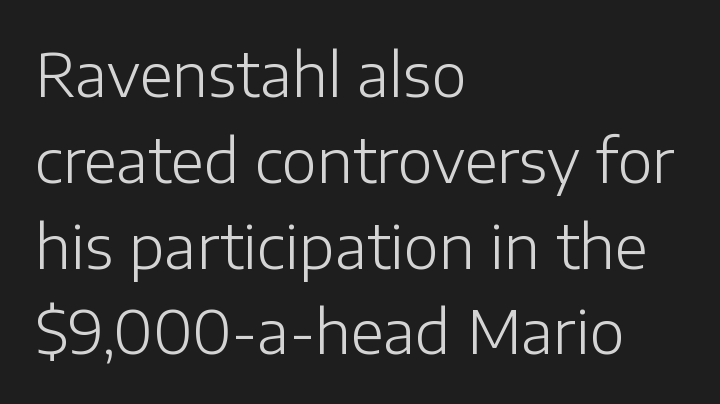
{"serif": "no", "italic": "no", "bold": "no", "weight": "light", "width": "normal", "stroke_contrast": "low", "x_height": "medium", "monospaced": "no", "underline": "no", "align": "left", "line_spacing": "normal", "line_spacing_ratio": 1.43, "letter_spacing": "normal", "letter_spacing_em": 0.0, "glyph_px": 60}
